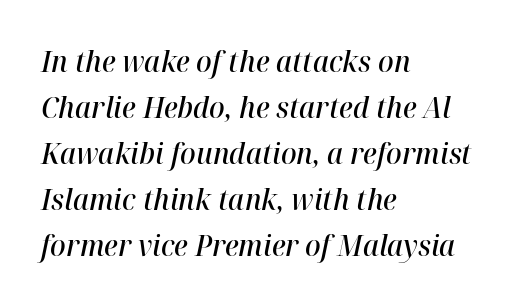
{"italic": "yes", "lean": "right", "slant_degrees": 12, "bold": "semi", "weight": "semibold", "width": "normal", "stroke_contrast": "high", "x_height": "medium", "monospaced": "no", "underline": "no", "align": "left", "line_spacing": "normal", "line_spacing_ratio": 1.59, "letter_spacing": "normal", "letter_spacing_em": 0.0, "glyph_px": 29}
